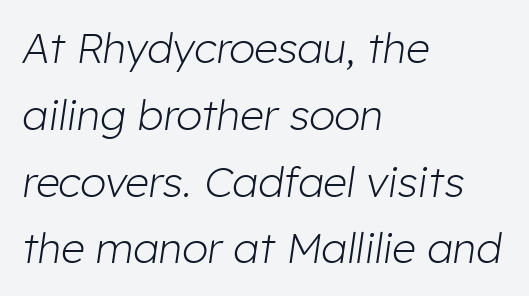
{"italic": "yes", "lean": "right", "slant_degrees": 8, "bold": "no", "weight": "light", "width": "normal", "stroke_contrast": "low", "x_height": "medium", "monospaced": "no", "underline": "no", "align": "left", "line_spacing": "normal", "line_spacing_ratio": 1.59, "letter_spacing": "normal", "letter_spacing_em": 0.0, "glyph_px": 42}
